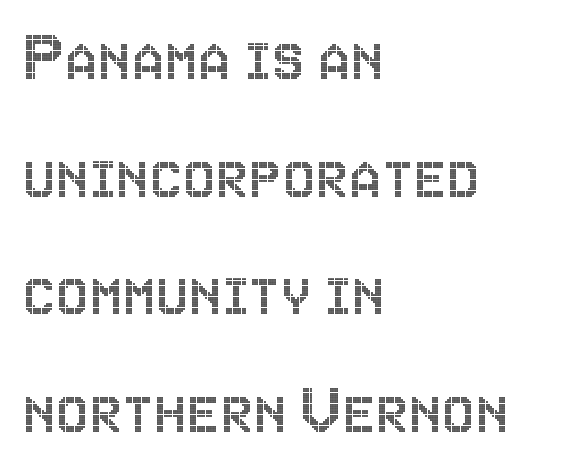
{"italic": "no", "width": "condensed", "x_height": "large", "monospaced": "no", "underline": "no", "align": "left", "line_spacing": "normal", "line_spacing_ratio": 1.59, "letter_spacing": "normal", "letter_spacing_em": 0.0, "glyph_px": 74}
